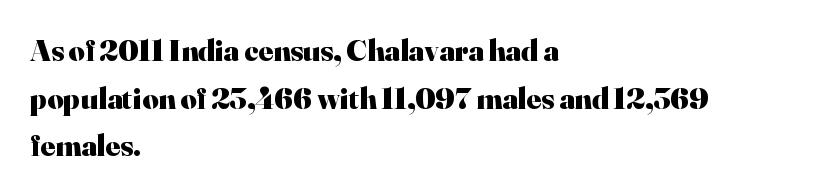
Plain, unruled lines of type. As a designer I'd log this as weight 700, bold. The rows are spaced the way most documents space them. The rendering anchors every line to the left-hand side. Do the characters align in a grid? No, the font is proportional.
